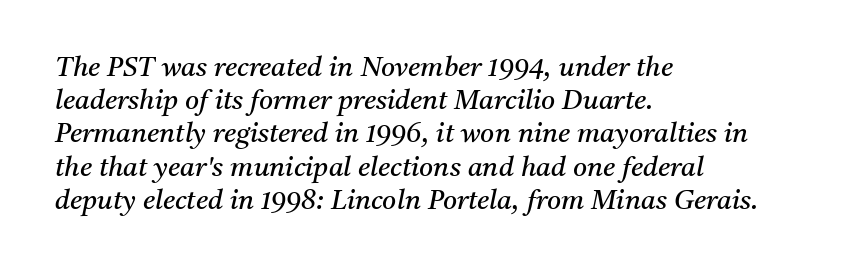
{"italic": "yes", "lean": "right", "slant_degrees": 11, "bold": "no", "underline": "no", "align": "left", "line_spacing_ratio": 1.23, "letter_spacing": "normal", "letter_spacing_em": 0.0, "glyph_px": 27}
